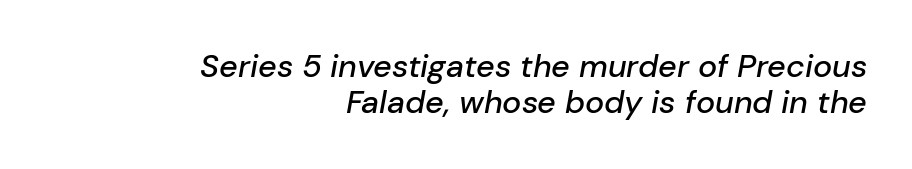
The image shows 32 px text type, italic (leaning right); set right-aligned, tight line spacing (1.14x), normal letter spacing, not underlined; low stroke contrast and a medium x-height.
